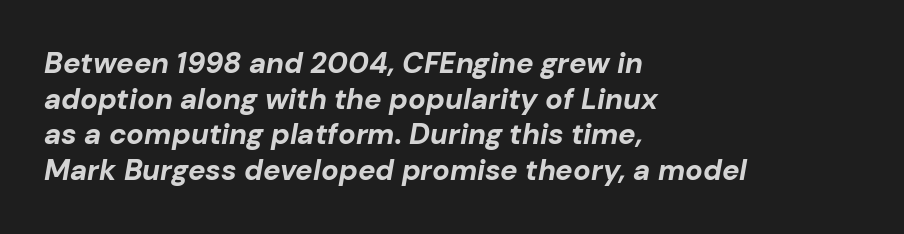
{"italic": "yes", "lean": "right", "slant_degrees": 10, "bold": "yes", "weight": "bold", "width": "normal", "stroke_contrast": "low", "x_height": "medium", "monospaced": "no", "underline": "no", "align": "left", "line_spacing_ratio": 1.23, "letter_spacing": "normal", "letter_spacing_em": 0.0, "glyph_px": 29}
